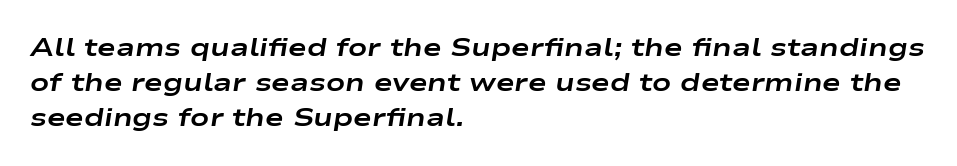
The horizontal fit of the characters is conventional and even. Horizontally, the lines are justified to the leading edge only. This is oblique type, the kind used for emphasis or titles. Only glyphs here, with clear space below each row. Heavy, bold letterforms.
